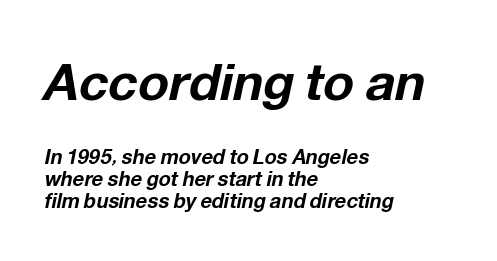
The image shows 51 px bold type, italic (leaning right); set left-aligned, tight line spacing (1.1x), normal letter spacing, not underlined; the first (top) block is 2.55x larger; low stroke contrast and a medium x-height.
